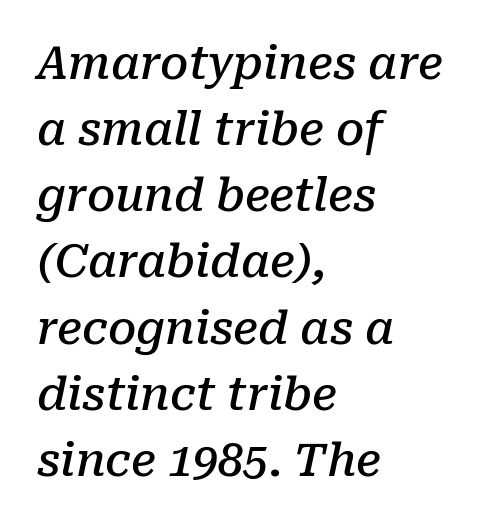
{"serif": "yes", "italic": "yes", "lean": "right", "slant_degrees": 10, "bold": "semi", "weight": "semibold", "width": "normal", "stroke_contrast": "low", "x_height": "medium", "monospaced": "no", "underline": "no", "align": "left", "line_spacing": "normal", "line_spacing_ratio": 1.47, "letter_spacing": "normal", "letter_spacing_em": 0.0, "glyph_px": 45}
